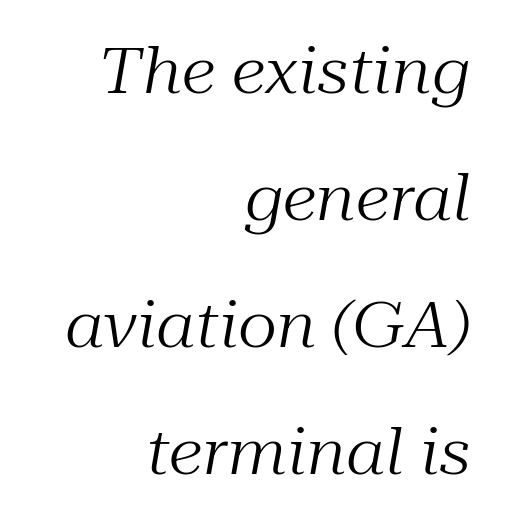
Q: Is the text bold? A: No.
Q: Is the text italic (slanted)? A: Yes, it leans right by about 10 degrees.
Q: Is the typeface a serif or a sans-serif typeface? A: Serif.
Q: Is the text underlined? A: No.
Q: How is the paragraph aligned? A: Right-aligned.
Q: Is the spacing between letters normal or unusually wide? A: Normal.
Q: Is the spacing between lines tight, normal or loose? A: Loose.
Q: Width (condensed, normal, or wide)? A: Normal.
Q: Stroke contrast? A: Medium.
Q: x-height? A: Medium.
Q: Monospaced? A: No.
